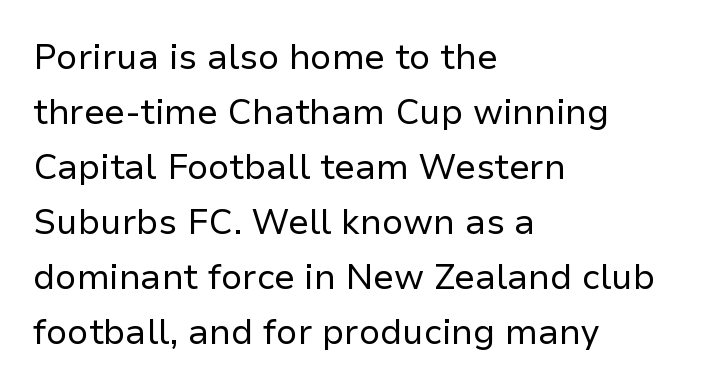
Is this a fixed-width face? No — the glyphs have proportional, varying widths. The ragged edge is on the right, which tells us the setting is flush left. This reads as an unemphasized weight, regular at the heaviest. The typeface chosen for these lines omits serifs.
